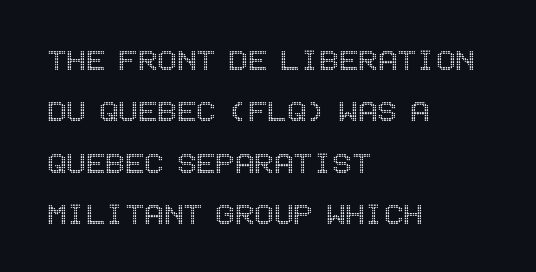
{"italic": "no", "width": "condensed", "x_height": "large", "underline": "no", "align": "left", "line_spacing": "normal", "line_spacing_ratio": 1.43, "letter_spacing": "normal", "letter_spacing_em": 0.0, "glyph_px": 36}
